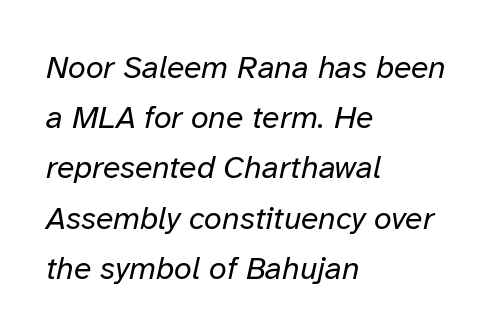
{"italic": "yes", "lean": "right", "slant_degrees": 12, "bold": "no", "weight": "regular", "width": "normal", "stroke_contrast": "low", "x_height": "medium", "monospaced": "no", "underline": "no", "align": "left", "line_spacing": "normal", "line_spacing_ratio": 1.57, "letter_spacing": "normal", "letter_spacing_em": 0.0, "glyph_px": 32}
